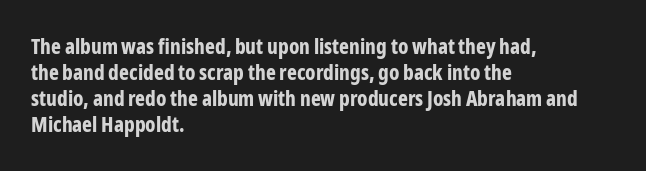
Q: Is the text bold? A: Yes.
Q: Is the text italic (slanted)? A: No, it is upright.
Q: Is the text underlined? A: No.
Q: How is the paragraph aligned? A: Left-aligned.
Q: Is the spacing between letters normal or unusually wide? A: Normal.
